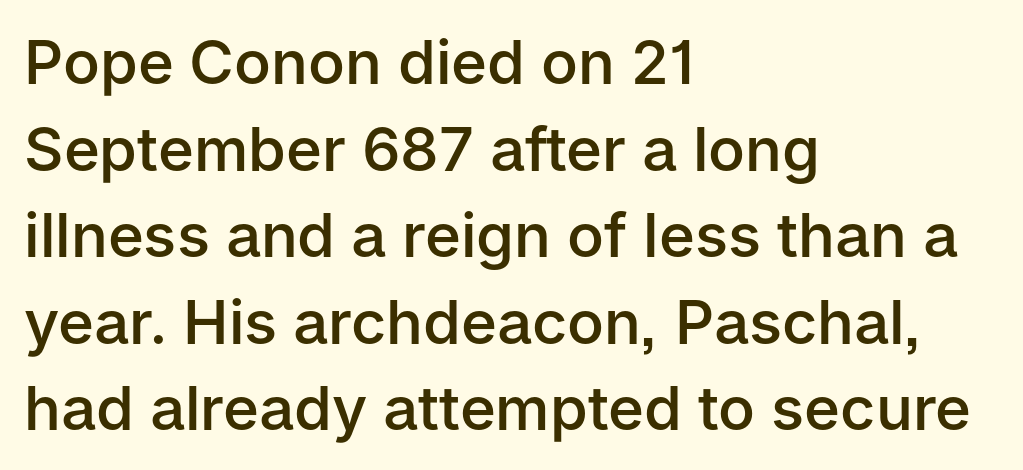
{"serif": "no", "italic": "no", "bold": "semi", "weight": "semibold", "width": "normal", "stroke_contrast": "low", "x_height": "medium", "monospaced": "no", "underline": "no", "align": "left", "line_spacing": "normal", "line_spacing_ratio": 1.42, "letter_spacing": "normal", "letter_spacing_em": 0.0, "glyph_px": 61}
